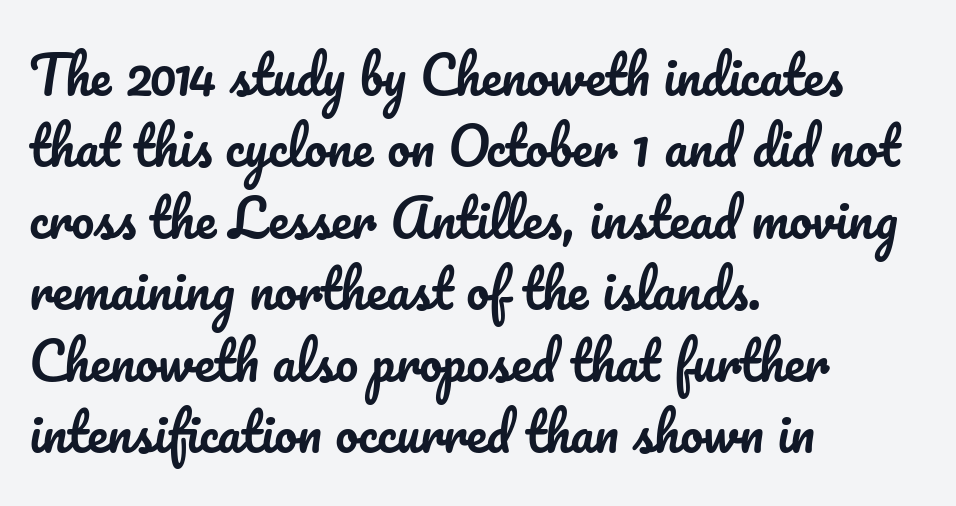
{"width": "normal", "stroke_contrast": "low", "x_height": "small", "monospaced": "no", "underline": "no", "align": "left", "line_spacing": "normal", "line_spacing_ratio": 1.4, "letter_spacing": "normal", "letter_spacing_em": 0.0, "glyph_px": 51}
